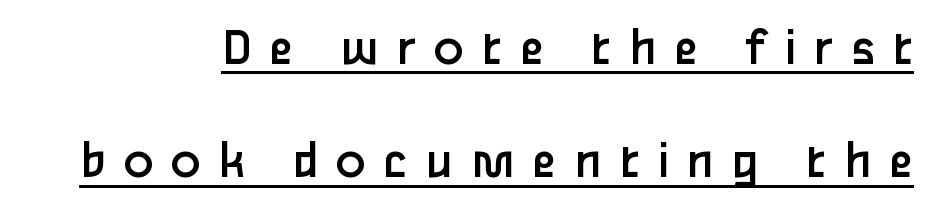
These lines are rendered in a variable-pitch font. The rendering uses a large line-height, opening up the rows. Emphasis is given by a line drawn under the lettering. The horizontal fit of the characters is loose and conspicuously gappy.
